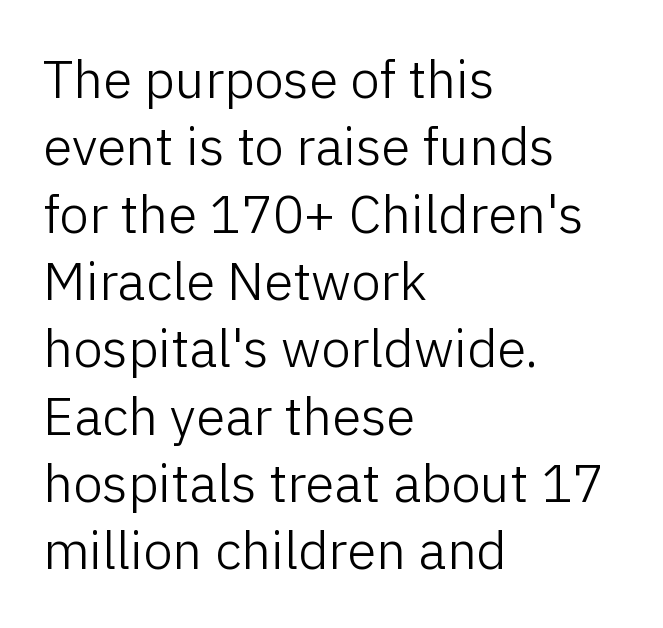
{"serif": "no", "italic": "no", "bold": "no", "weight": "light", "width": "normal", "stroke_contrast": "low", "x_height": "medium", "monospaced": "no", "underline": "no", "align": "left", "line_spacing": "normal", "line_spacing_ratio": 1.27, "letter_spacing": "normal", "letter_spacing_em": 0.0, "glyph_px": 53}
